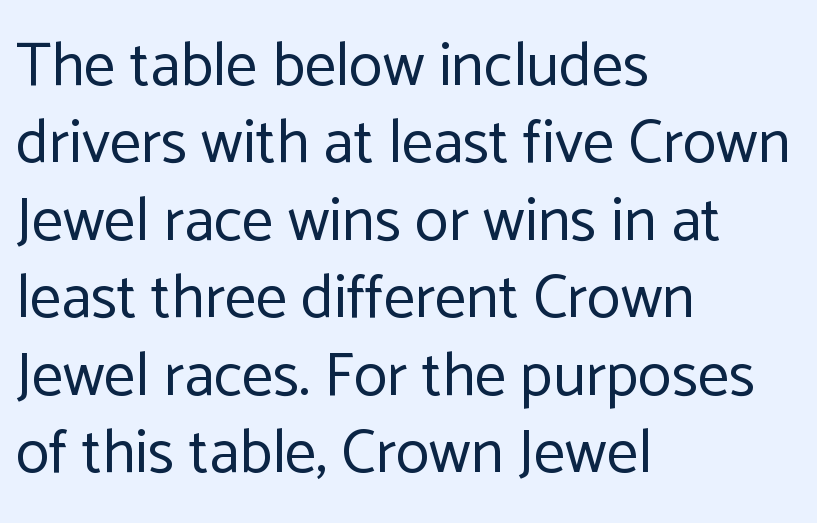
Q: Is the text bold? A: No.
Q: Is the text italic (slanted)? A: No, it is upright.
Q: Is the typeface a serif or a sans-serif typeface? A: Sans-serif.
Q: Is the text underlined? A: No.
Q: How is the paragraph aligned? A: Left-aligned.
Q: Is the spacing between letters normal or unusually wide? A: Normal.
Q: Is the spacing between lines tight, normal or loose? A: Normal.
Q: Width (condensed, normal, or wide)? A: Normal.
Q: Stroke contrast? A: Low.
Q: x-height? A: Medium.
Q: Monospaced? A: No.
